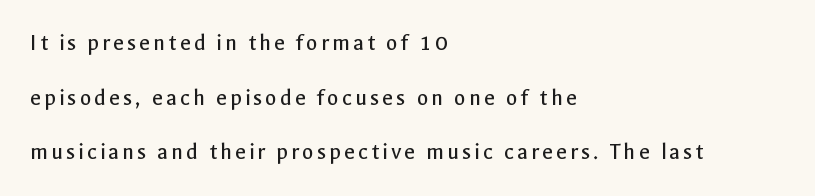
Alignment: flush left. The space beneath each line is pristine and unruled. Heft: none added — not bold. The block of text is sparse from top to bottom, with ample space between rows. Quick note: not italic, upright.
